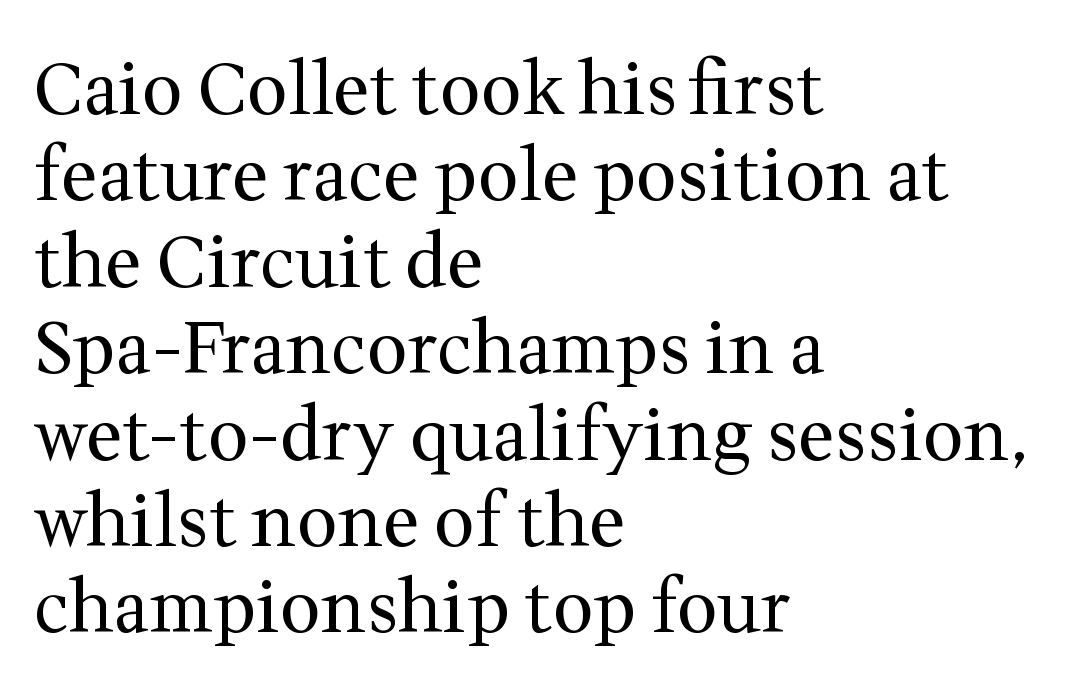
{"serif": "yes", "italic": "no", "bold": "no", "weight": "regular", "width": "normal", "stroke_contrast": "medium", "x_height": "medium", "monospaced": "no", "underline": "no", "align": "left", "line_spacing_ratio": 1.2, "letter_spacing": "normal", "letter_spacing_em": 0.0, "glyph_px": 72}
